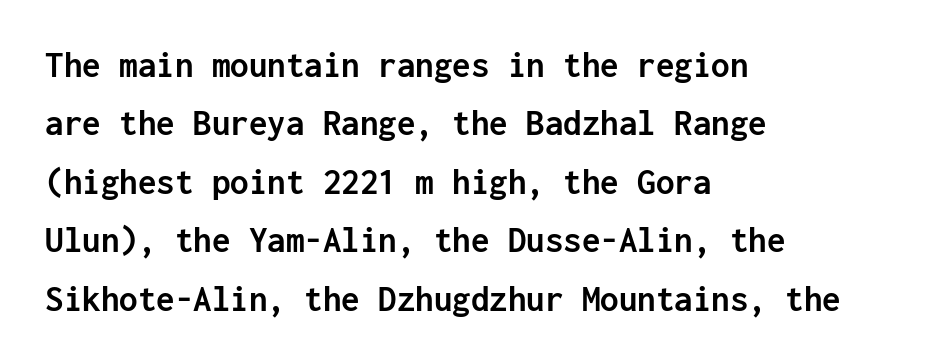
Letter spacing: default. Reading down the column, the eye jumps a familiar distance to each next line. Quick note: not italic, upright. Plain, unruled lines of type. The text was rendered using a sans face with plain stroke endings. You could count columns in this text — the font is strictly monospaced.
